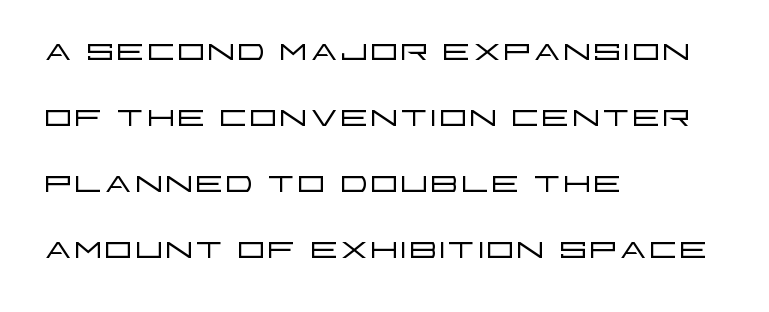
{"serif": "no", "italic": "no", "bold": "no", "weight": "light", "width": "wide", "stroke_contrast": "low", "x_height": "large", "monospaced": "no", "underline": "no", "align": "left", "line_spacing": "normal", "line_spacing_ratio": 1.47, "letter_spacing": "normal", "letter_spacing_em": 0.0, "glyph_px": 45}
